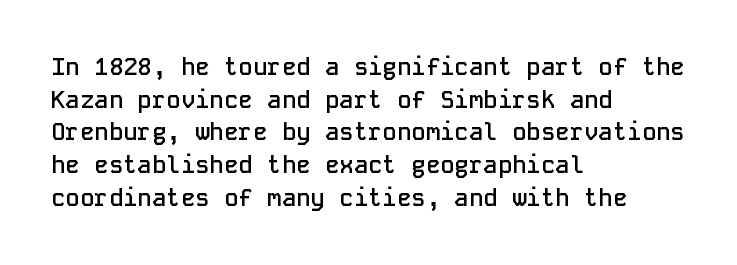
Q: Is the text bold? A: Semi-bold.
Q: Is the text italic (slanted)? A: No, it is upright.
Q: Is the text underlined? A: No.
Q: How is the paragraph aligned? A: Left-aligned.
Q: Is the spacing between letters normal or unusually wide? A: Normal.
Q: Is the spacing between lines tight, normal or loose? A: Normal.
